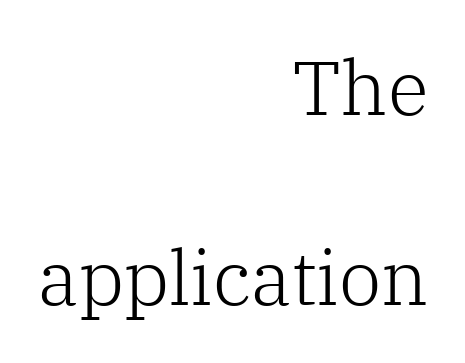
Q: Is the text bold? A: No.
Q: Is the text italic (slanted)? A: No, it is upright.
Q: Is the typeface a serif or a sans-serif typeface? A: Serif.
Q: Is the text underlined? A: No.
Q: How is the paragraph aligned? A: Right-aligned.
Q: Is the spacing between letters normal or unusually wide? A: Normal.
Q: Is the spacing between lines tight, normal or loose? A: Loose.
Q: Width (condensed, normal, or wide)? A: Normal.
Q: Stroke contrast? A: Low.
Q: x-height? A: Medium.
Q: Monospaced? A: No.
